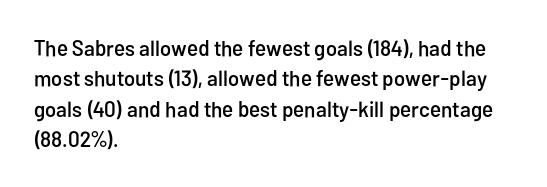
The image shows 22 px text type, upright; set left-aligned, normal line spacing (1.38x), normal letter spacing, not underlined.
